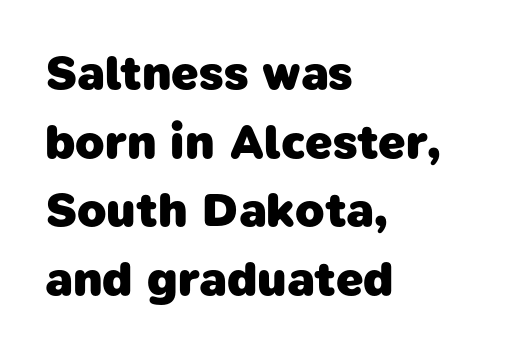
The font is running at its bold setting. These lines are rendered in a variable-pitch font. This rendering features lettering with no underline. The text was rendered using a sans face with plain stroke endings. Successive baselines arrive at the customary interval.
